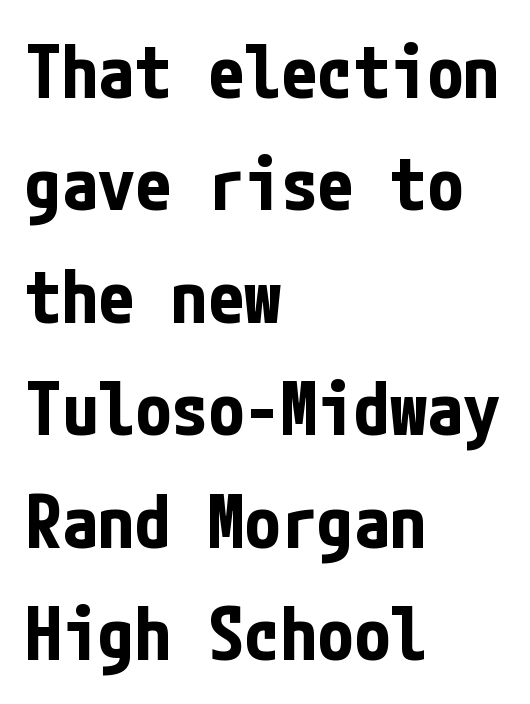
Q: Is the text bold? A: Yes.
Q: Is the text italic (slanted)? A: No, it is upright.
Q: Is the typeface a serif or a sans-serif typeface? A: Sans-serif.
Q: Is the text underlined? A: No.
Q: How is the paragraph aligned? A: Left-aligned.
Q: Is the spacing between letters normal or unusually wide? A: Normal.
Q: Is the spacing between lines tight, normal or loose? A: Normal.
Q: Width (condensed, normal, or wide)? A: Condensed.
Q: Stroke contrast? A: Low.
Q: x-height? A: Medium.
